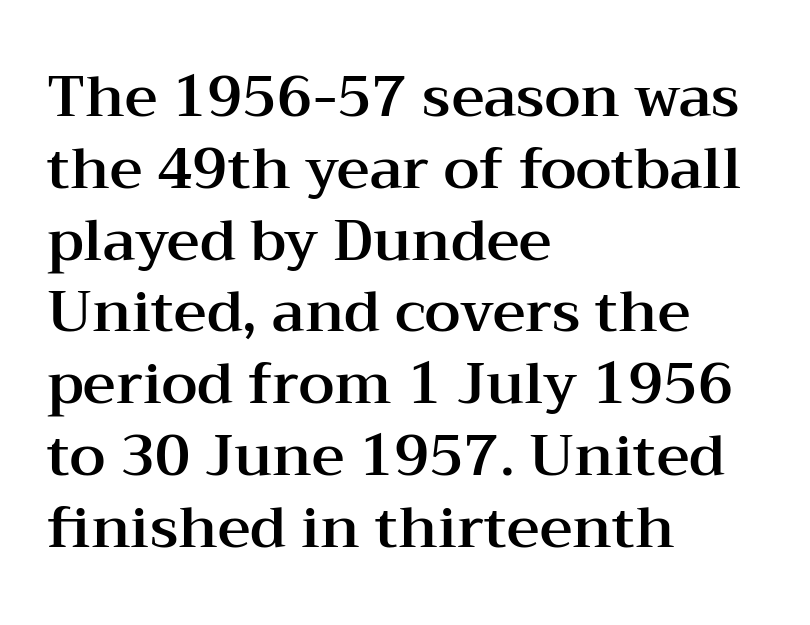
{"serif": "yes", "italic": "no", "width": "wide", "stroke_contrast": "medium", "x_height": "medium", "monospaced": "no", "underline": "no", "align": "left", "line_spacing": "normal", "line_spacing_ratio": 1.26, "letter_spacing": "normal", "letter_spacing_em": 0.0, "glyph_px": 57}
